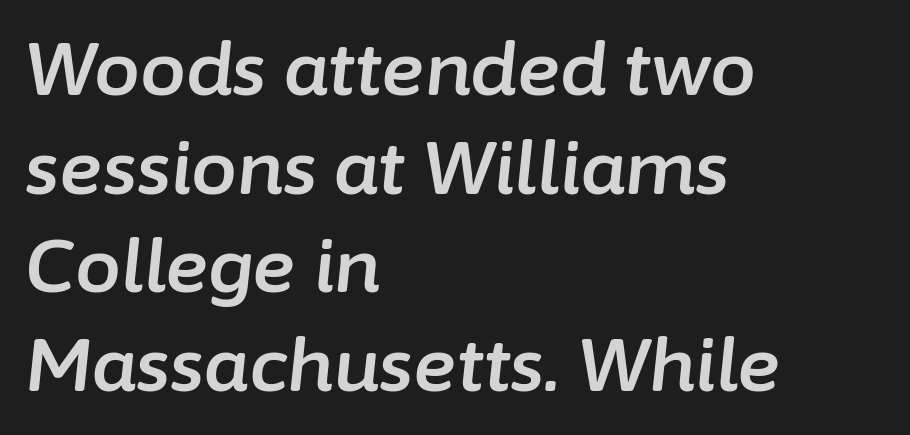
{"italic": "yes", "lean": "right", "slant_degrees": 6, "width": "normal", "stroke_contrast": "low", "x_height": "medium", "monospaced": "no", "underline": "no", "align": "left", "line_spacing": "normal", "line_spacing_ratio": 1.35, "letter_spacing": "normal", "letter_spacing_em": 0.0, "glyph_px": 73}
